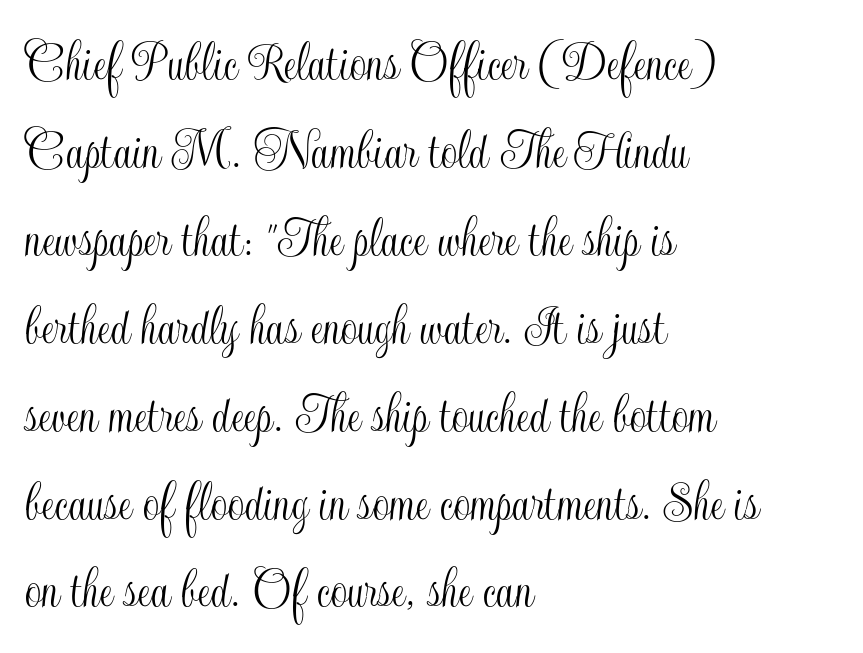
{"width": "condensed", "x_height": "small", "monospaced": "no", "underline": "no", "align": "left", "line_spacing": "normal", "line_spacing_ratio": 1.49, "letter_spacing": "normal", "letter_spacing_em": 0.0, "glyph_px": 59}
